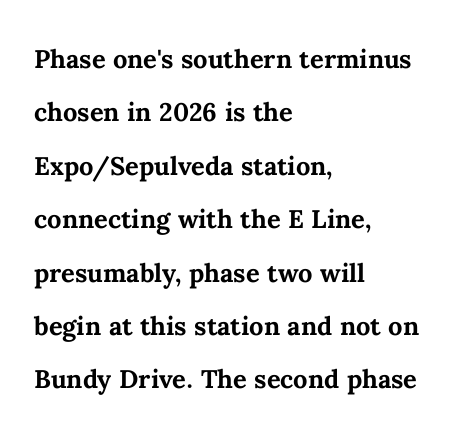
{"italic": "no", "bold": "yes", "weight": "semibold", "width": "normal", "stroke_contrast": "medium", "x_height": "medium", "monospaced": "no", "underline": "no", "align": "left", "line_spacing": "normal", "line_spacing_ratio": 1.57, "letter_spacing": "normal", "letter_spacing_em": 0.0, "glyph_px": 34}
